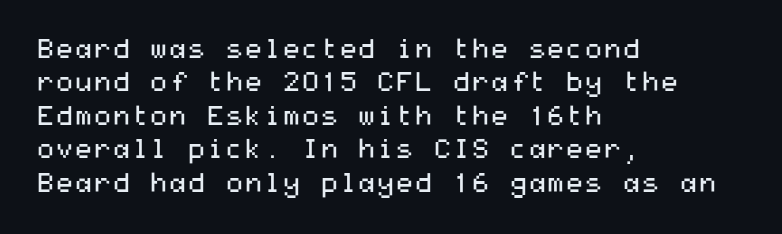
Q: Is the text bold? A: No.
Q: Is the text italic (slanted)? A: No, it is upright.
Q: Is the text underlined? A: No.
Q: How is the paragraph aligned? A: Left-aligned.
Q: Is the spacing between letters normal or unusually wide? A: Normal.
